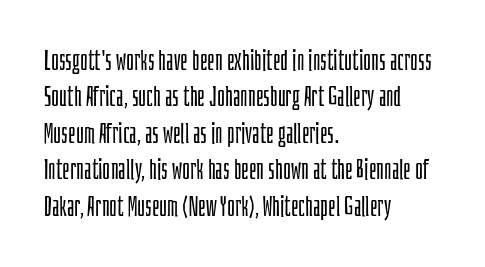
Q: Is the text bold? A: No.
Q: Is the text italic (slanted)? A: No, it is upright.
Q: Is the text underlined? A: No.
Q: How is the paragraph aligned? A: Left-aligned.
Q: Is the spacing between letters normal or unusually wide? A: Normal.
Q: Is the spacing between lines tight, normal or loose? A: Normal.
